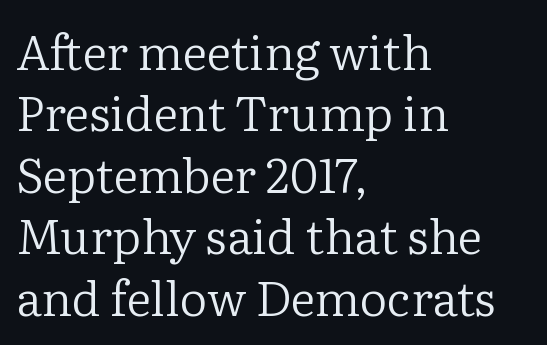
Beneath every word, the page is bare. Layout note: lines flush left. Characters remain perfectly vertical along every line. The letterforms sit at book weight or below.
